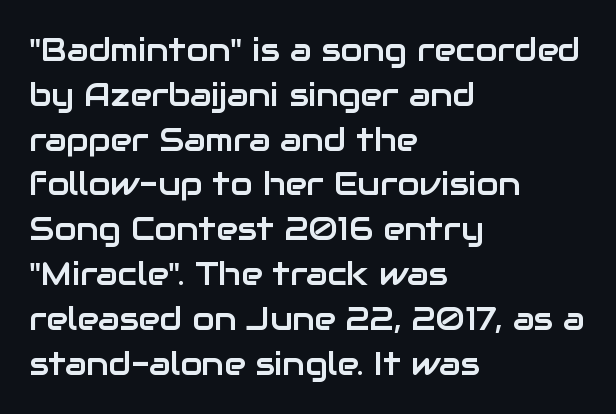
Q: Is the text italic (slanted)? A: No, it is upright.
Q: Is the typeface a serif or a sans-serif typeface? A: Sans-serif.
Q: Is the text underlined? A: No.
Q: How is the paragraph aligned? A: Left-aligned.
Q: Is the spacing between letters normal or unusually wide? A: Normal.
Q: Is the spacing between lines tight, normal or loose? A: Normal.
Q: Width (condensed, normal, or wide)? A: Normal.
Q: Stroke contrast? A: Low.
Q: x-height? A: Medium.
Q: Monospaced? A: No.
